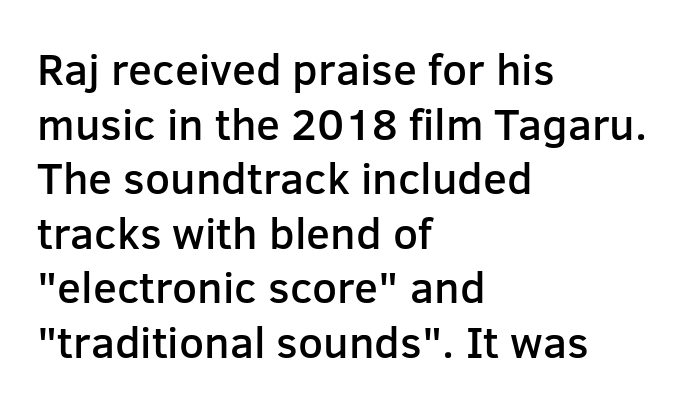
The image shows 44 px semibold sans-serif type, upright; set left-aligned, line spacing 1.24x, normal letter spacing, not underlined; low stroke contrast and a medium x-height.
